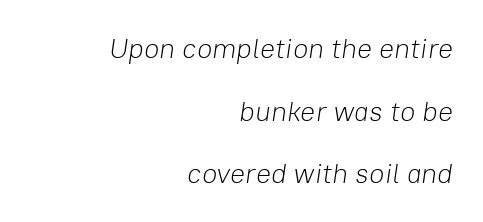
Spacing verdict: proportional, widths tailored to each character. You could call the tracking neutral — neither tight nor loose. Quick note: interline space is abundant. The foot of each line stays bare and open. The text block is weighted toward the right margin, trailing off unevenly leftward.
